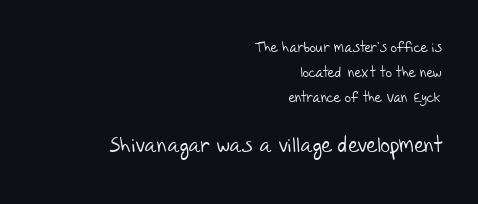
{"bold": "no", "underline": "no", "align": "right", "line_spacing_ratio": 1.79, "letter_spacing": "normal", "letter_spacing_em": 0.0, "larger_block": "second", "size_ratio": 1.5, "glyph_px": 21}
